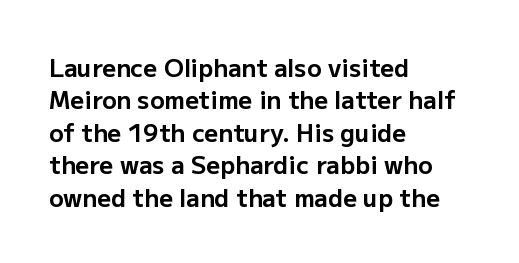
Q: Is the text bold? A: Yes.
Q: Is the text italic (slanted)? A: No, it is upright.
Q: Is the text underlined? A: No.
Q: How is the paragraph aligned? A: Left-aligned.
Q: Is the spacing between letters normal or unusually wide? A: Normal.
Q: Is the spacing between lines tight, normal or loose? A: Normal.
